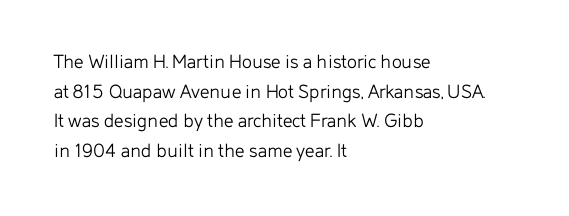
Q: Is the text bold? A: No.
Q: Is the text italic (slanted)? A: No, it is upright.
Q: Is the text underlined? A: No.
Q: How is the paragraph aligned? A: Left-aligned.
Q: Is the spacing between letters normal or unusually wide? A: Normal.
Q: Is the spacing between lines tight, normal or loose? A: Normal.
